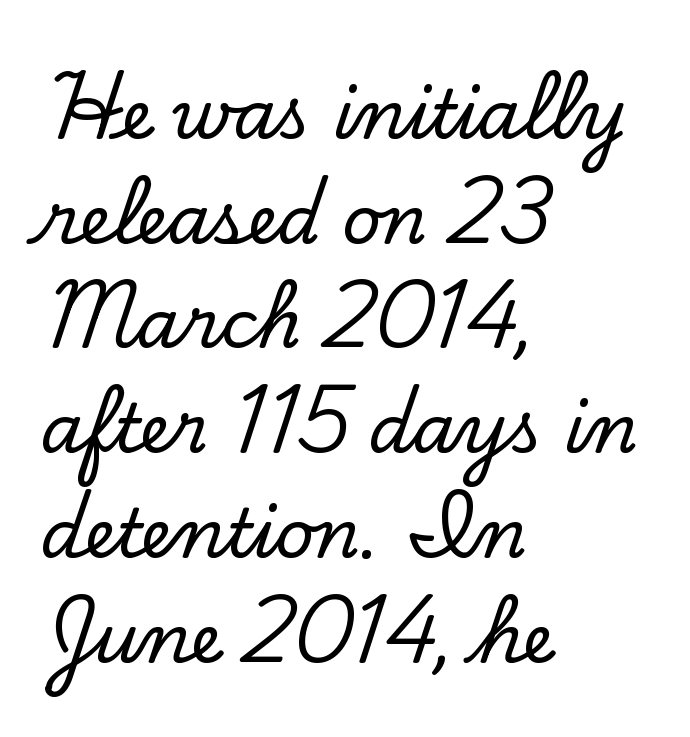
{"serif": "yes", "width": "normal", "stroke_contrast": "low", "x_height": "small", "monospaced": "no", "underline": "no", "align": "left", "line_spacing": "normal", "line_spacing_ratio": 1.54, "letter_spacing": "normal", "letter_spacing_em": 0.0, "glyph_px": 68}
